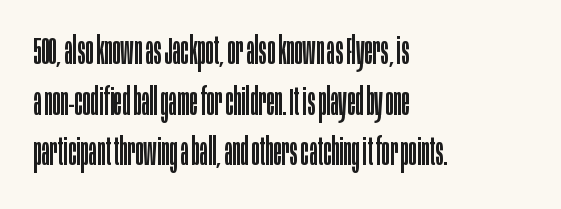
{"serif": "no", "italic": "no", "bold": "no", "weight": "regular", "width": "condensed", "stroke_contrast": "low", "x_height": "large", "monospaced": "no", "underline": "no", "align": "left", "line_spacing": "normal", "line_spacing_ratio": 1.33, "letter_spacing": "normal", "letter_spacing_em": 0.0, "glyph_px": 38}
